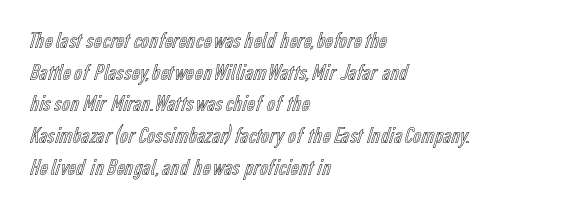
{"underline": "no", "align": "left", "line_spacing": "normal", "line_spacing_ratio": 1.38, "letter_spacing": "normal", "letter_spacing_em": 0.0, "glyph_px": 23}
